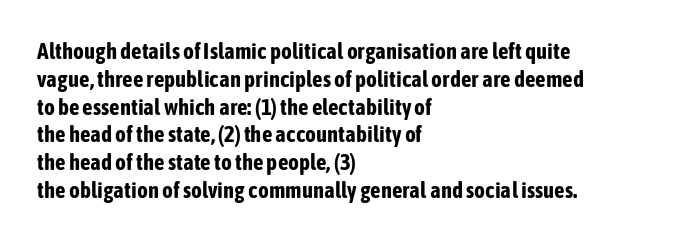
Q: Is the text bold? A: Yes.
Q: Is the text italic (slanted)? A: No, it is upright.
Q: Is the text underlined? A: No.
Q: How is the paragraph aligned? A: Left-aligned.
Q: Is the spacing between letters normal or unusually wide? A: Normal.
